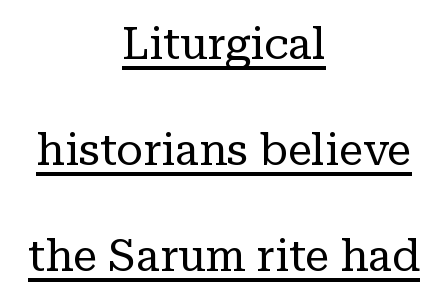
Q: Is the text bold? A: No.
Q: Is the text italic (slanted)? A: No, it is upright.
Q: Is the typeface a serif or a sans-serif typeface? A: Serif.
Q: Is the text underlined? A: Yes.
Q: How is the paragraph aligned? A: Centered.
Q: Is the spacing between letters normal or unusually wide? A: Normal.
Q: Is the spacing between lines tight, normal or loose? A: Loose.
Q: Width (condensed, normal, or wide)? A: Normal.
Q: Stroke contrast? A: Low.
Q: x-height? A: Medium.
Q: Monospaced? A: No.
